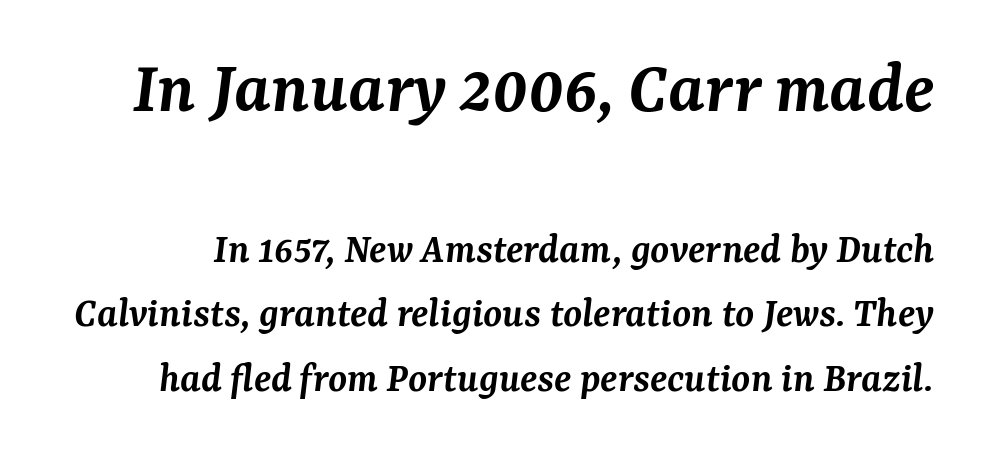
{"serif": "yes", "italic": "yes", "lean": "right", "slant_degrees": 7, "bold": "semi", "weight": "semibold", "width": "normal", "stroke_contrast": "medium", "x_height": "medium", "monospaced": "no", "underline": "no", "line_spacing": "normal", "line_spacing_ratio": 1.5, "letter_spacing": "normal", "letter_spacing_em": 0.0, "larger_block": "first", "size_ratio": 1.77, "glyph_px": 76}
